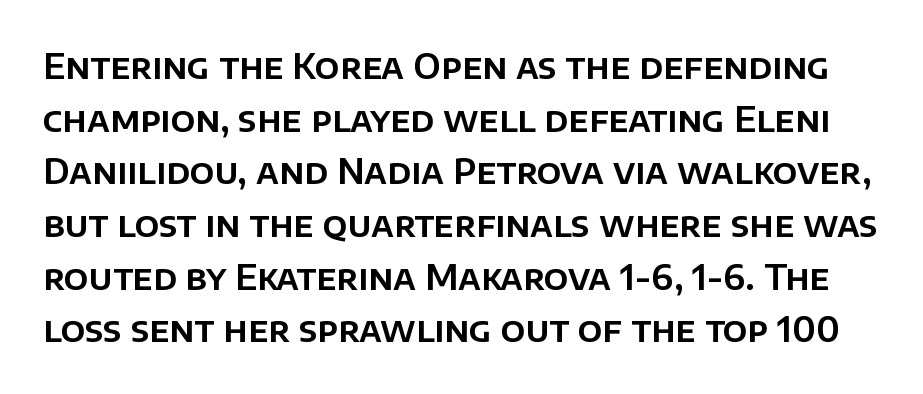
The image shows 34 px sans-serif type, upright; set normal line spacing (1.55x), normal letter spacing, not underlined; low stroke contrast and a large x-height.
